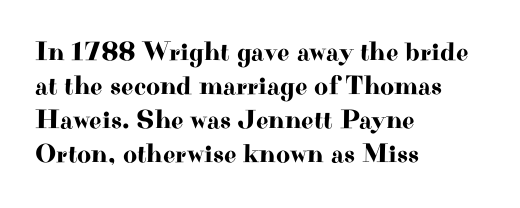
This sample uses plain, unmodified letter spacing. The setting favours the left margin, as ordinary paragraphs usually do. Does the lettering tilt? It doesn't — this is upright. Is there much room between lines? A standard amount, neither cramped nor airy.
